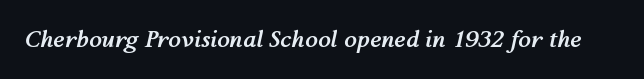
Q: Is the text bold? A: Yes.
Q: Is the text italic (slanted)? A: Yes, it leans right by about 12 degrees.
Q: Is the text underlined? A: No.
Q: Is the spacing between letters normal or unusually wide? A: Normal.
